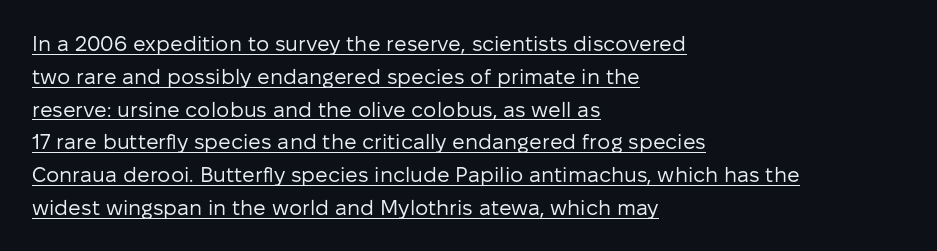
{"italic": "no", "bold": "no", "underline": "yes", "align": "left", "line_spacing": "normal", "line_spacing_ratio": 1.56, "letter_spacing": "normal", "letter_spacing_em": 0.0, "glyph_px": 21}
